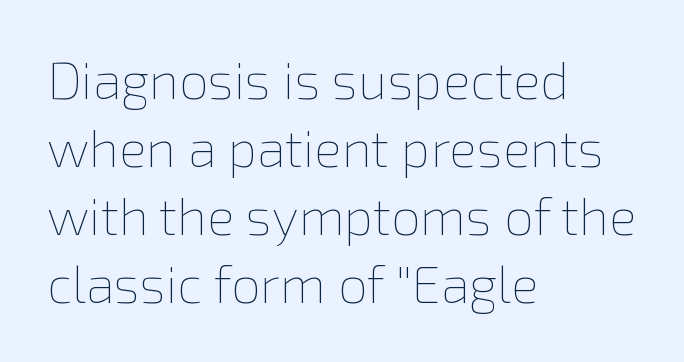
The image shows 52 px thin type, upright; set left-aligned, normal line spacing (1.31x), normal letter spacing, not underlined; a medium x-height.
